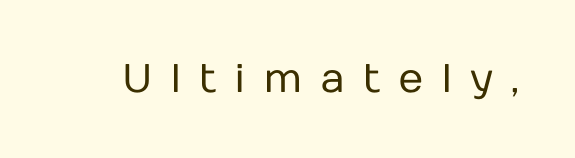
Ordinary non-slanted type is in use. Each stroke keeps to a modest, everyday thickness or less. Underline: absent. No feet cap the strokes, marking this as sans-serif type. A typesetter would call this proportional, since set widths differ per character.
